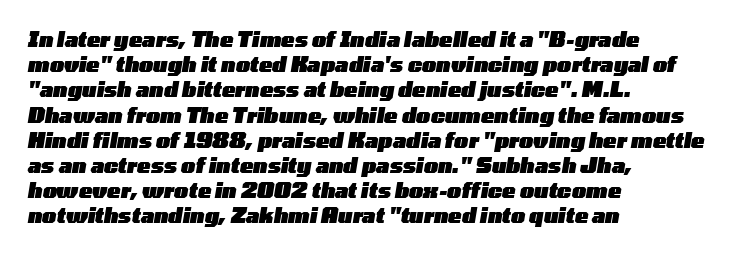
Q: Is the text bold? A: Yes.
Q: Is the text italic (slanted)? A: Yes, it leans right by about 10 degrees.
Q: Is the text underlined? A: No.
Q: How is the paragraph aligned? A: Left-aligned.
Q: Is the spacing between letters normal or unusually wide? A: Normal.
Q: Is the spacing between lines tight, normal or loose? A: Normal.
